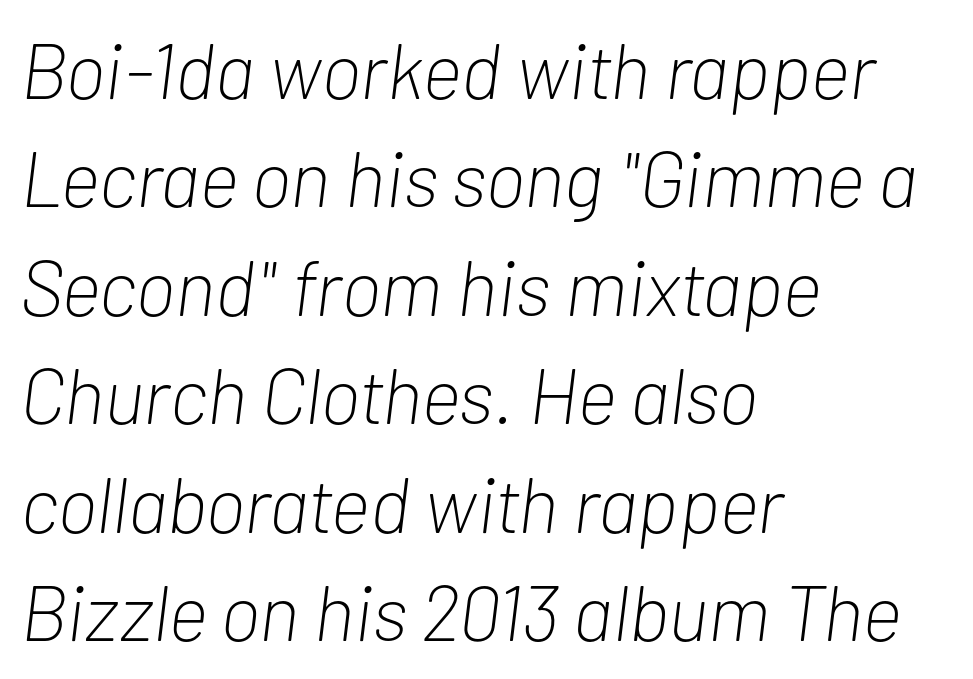
The image shows 78 px light, condensed type, italic (leaning right); set left-aligned, normal line spacing (1.39x), normal letter spacing, not underlined; low stroke contrast and a medium x-height.
